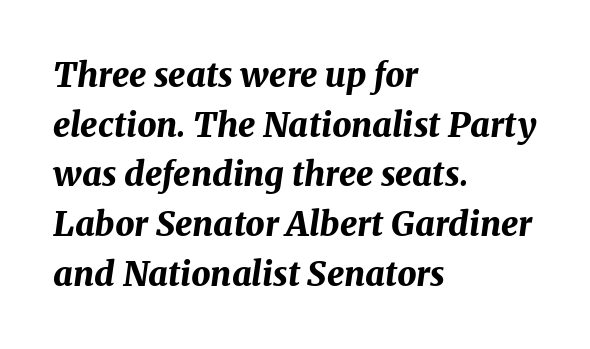
In terms of letterspacing, this is plain default setting. The typesetting leans heavy: a genuine bold. Leftover space on each line is placed entirely after the last word. Bare-footed words on every line. A typesetter would mark this as italic. Quick note: interline space is typical.
